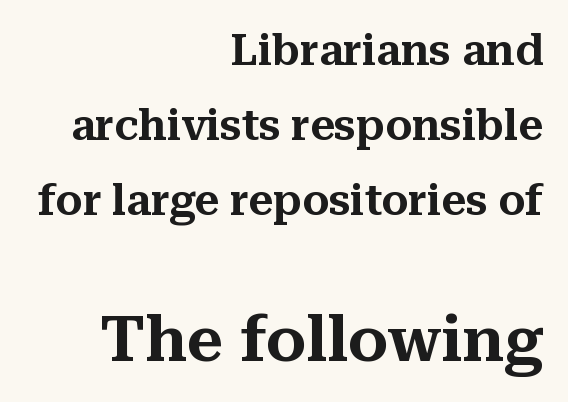
Q: Is the text italic (slanted)? A: No, it is upright.
Q: Is the typeface a serif or a sans-serif typeface? A: Serif.
Q: Is the text underlined? A: No.
Q: How is the paragraph aligned? A: Right-aligned.
Q: Is the spacing between letters normal or unusually wide? A: Normal.
Q: Which block of text is set in a larger size, the first (top) or the second (bottom)? A: The second (bottom) one.
Q: Width (condensed, normal, or wide)? A: Normal.
Q: Stroke contrast? A: Medium.
Q: x-height? A: Medium.
Q: Monospaced? A: No.
